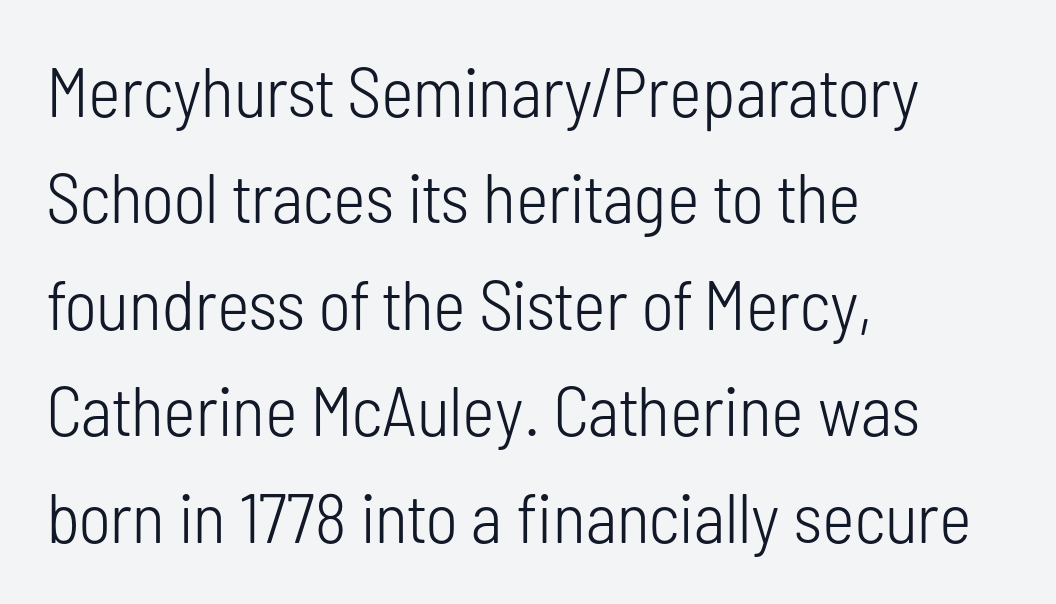
Q: Is the text bold? A: No.
Q: Is the text italic (slanted)? A: No, it is upright.
Q: Is the typeface a serif or a sans-serif typeface? A: Sans-serif.
Q: Is the text underlined? A: No.
Q: How is the paragraph aligned? A: Left-aligned.
Q: Is the spacing between letters normal or unusually wide? A: Normal.
Q: Is the spacing between lines tight, normal or loose? A: Normal.
Q: Width (condensed, normal, or wide)? A: Condensed.
Q: Stroke contrast? A: Low.
Q: x-height? A: Medium.
Q: Monospaced? A: No.
